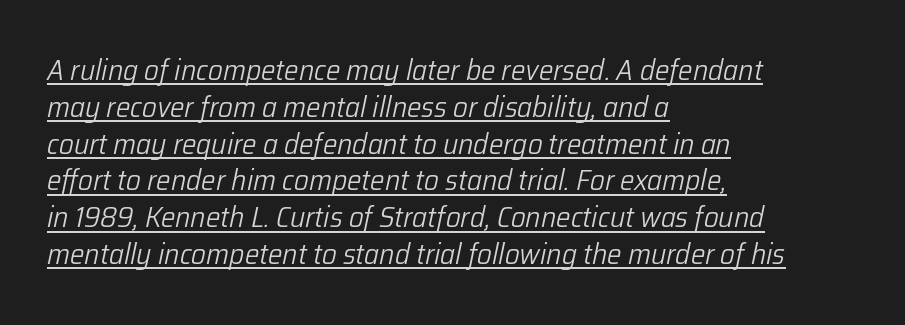
The specimen includes a rule beneath the text block's lines. The letterforms sit at book weight or below. The space between consecutive lines is moderate. What stands out about the letter spacing? Nothing — it is the standard amount. You could not count columns in this text — the font is proportionally spaced.
